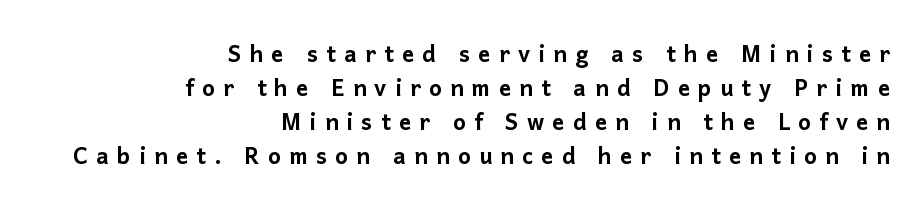
Q: Is the text italic (slanted)? A: No, it is upright.
Q: Is the typeface a serif or a sans-serif typeface? A: Sans-serif.
Q: Is the text underlined? A: No.
Q: How is the paragraph aligned? A: Right-aligned.
Q: Is the spacing between letters normal or unusually wide? A: Unusually wide.
Q: Is the spacing between lines tight, normal or loose? A: Tight.
Q: Width (condensed, normal, or wide)? A: Normal.
Q: Stroke contrast? A: Low.
Q: x-height? A: Medium.
Q: Monospaced? A: No.
